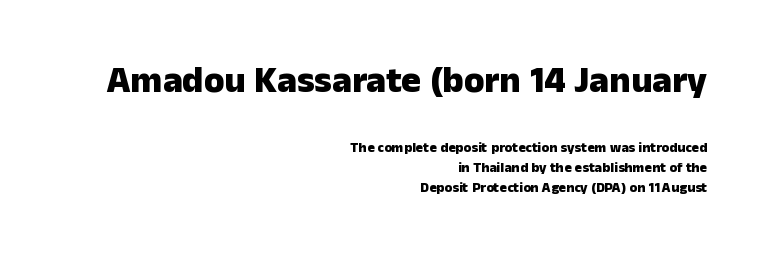
Caption: multi-line text, flush right, ragged left. If you drew a line through each stem, it would be perfectly vertical. Only glyphs here, with clear space below each row. Is this a fixed-width face? No — the glyphs have proportional, varying widths. The designer left line spacing at the default.
